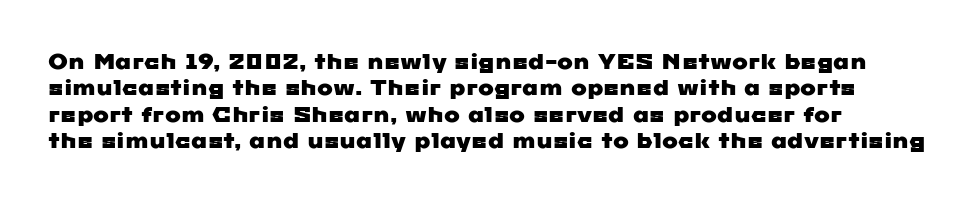
{"underline": "no", "line_spacing": "normal", "line_spacing_ratio": 1.26, "letter_spacing": "normal", "letter_spacing_em": 0.0, "glyph_px": 21}
